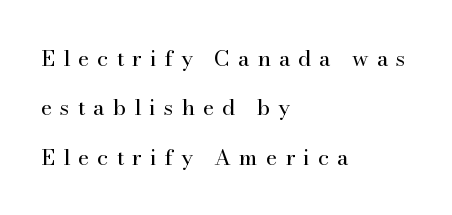
Type without underlining. The weight would be labelled regular, book, light, or lighter still. One glance says open: line gaps are wider than usual. No italicization has been applied; the sample stays upright. Glyph-to-glyph distance is far greater than everyday printed text.
